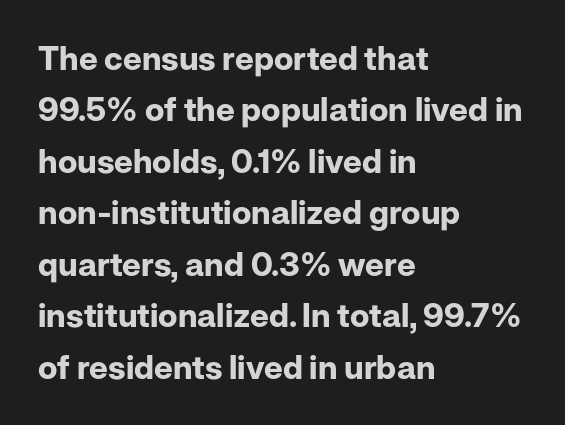
{"serif": "no", "italic": "no", "bold": "yes", "weight": "bold", "width": "normal", "stroke_contrast": "low", "x_height": "medium", "monospaced": "no", "underline": "no", "align": "left", "line_spacing": "normal", "line_spacing_ratio": 1.56, "letter_spacing": "normal", "letter_spacing_em": 0.0, "glyph_px": 33}
